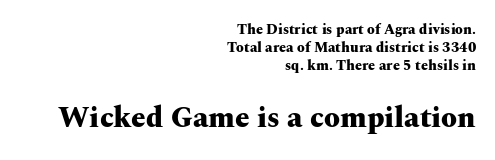
Pretty heavy lettering here — definitely bold. Reading down the column, the eye jumps a familiar distance to each next line. Note the varied advance widths — an 'i' is clearly narrower than an 'm'. Visually, the bottom section dominates because its glyphs are scaled up.
